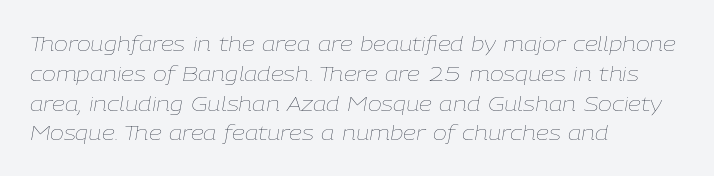
Q: Is the text bold? A: No.
Q: Is the text italic (slanted)? A: Yes, it leans right by about 9 degrees.
Q: Is the text underlined? A: No.
Q: How is the paragraph aligned? A: Left-aligned.
Q: Is the spacing between letters normal or unusually wide? A: Normal.
Q: Is the spacing between lines tight, normal or loose? A: Normal.
